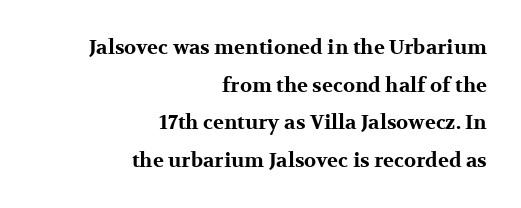
Caption: multi-line text, flush right, ragged left. Heft: maximum for text — a bold. Do the letters lean? They stand straight. The letters sit at their default tracking, neither squeezed nor spread.
